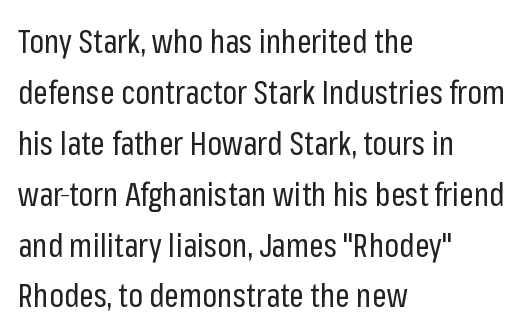
{"serif": "no", "italic": "no", "bold": "no", "weight": "regular", "width": "condensed", "stroke_contrast": "low", "x_height": "medium", "monospaced": "no", "underline": "no", "align": "left", "line_spacing": "normal", "line_spacing_ratio": 1.59, "letter_spacing": "normal", "letter_spacing_em": 0.0, "glyph_px": 32}
